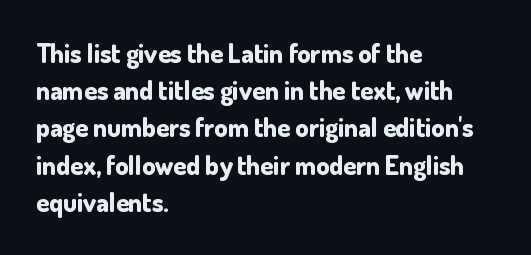
{"italic": "no", "bold": "yes", "underline": "no", "align": "left", "line_spacing": "normal", "line_spacing_ratio": 1.43, "letter_spacing": "normal", "letter_spacing_em": 0.0, "glyph_px": 26}
